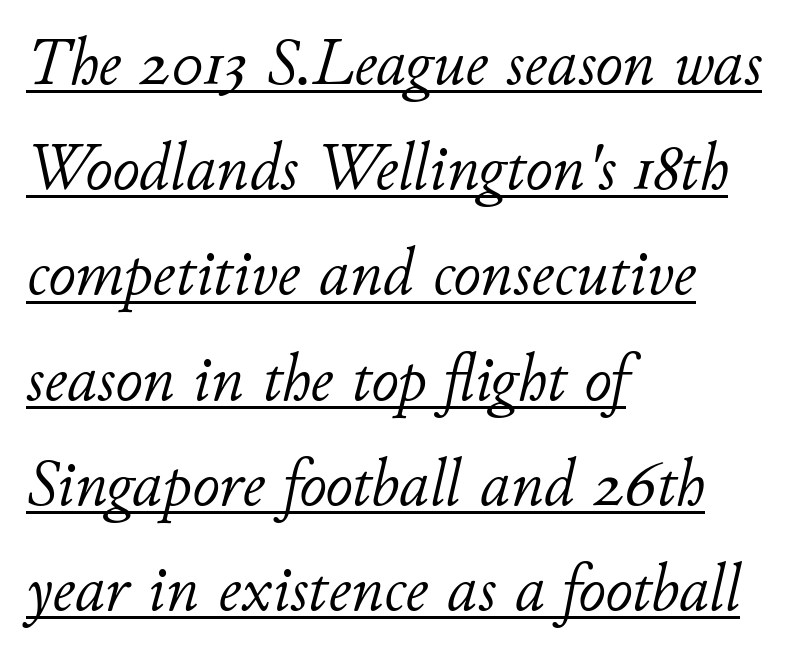
{"italic": "yes", "lean": "right", "slant_degrees": 11, "bold": "no", "weight": "light", "width": "normal", "stroke_contrast": "low", "x_height": "small", "monospaced": "no", "underline": "yes", "align": "left", "line_spacing": "normal", "line_spacing_ratio": 1.57, "letter_spacing": "normal", "letter_spacing_em": 0.0, "glyph_px": 67}
